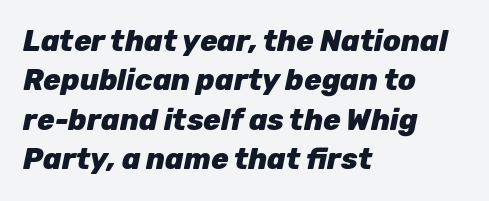
This rendering uses left alignment, leaving the right contour irregular. No word sits above an underline. There is no visible air inserted between adjacent glyphs. The font's italic variant was chosen for this text.
